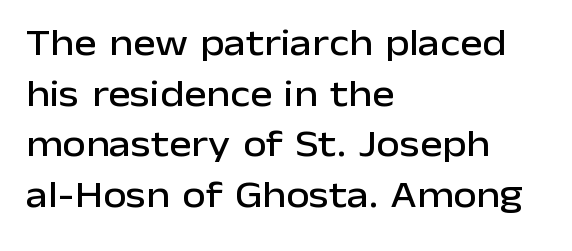
{"serif": "no", "italic": "no", "width": "normal", "stroke_contrast": "low", "x_height": "medium", "monospaced": "no", "underline": "no", "align": "left", "line_spacing": "normal", "line_spacing_ratio": 1.33, "letter_spacing": "normal", "letter_spacing_em": 0.0, "glyph_px": 38}
